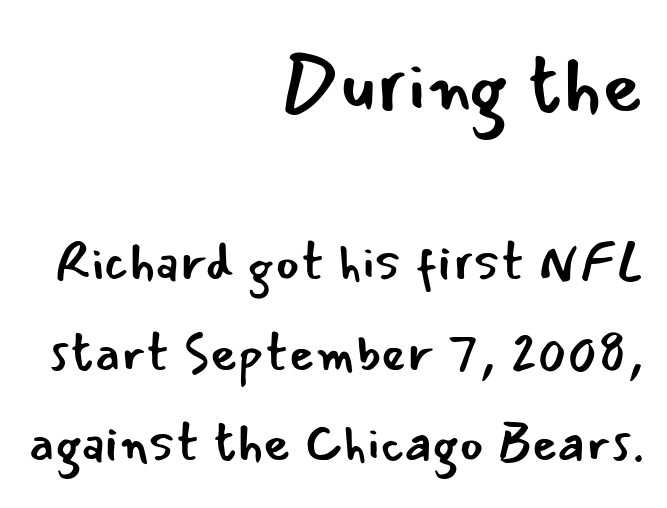
{"serif": "no", "italic": "no", "bold": "no", "weight": "regular", "width": "normal", "stroke_contrast": "low", "x_height": "small", "monospaced": "no", "underline": "no", "align": "right", "line_spacing": "normal", "line_spacing_ratio": 1.7, "letter_spacing": "normal", "letter_spacing_em": 0.0, "larger_block": "first", "size_ratio": 1.49, "glyph_px": 79}
